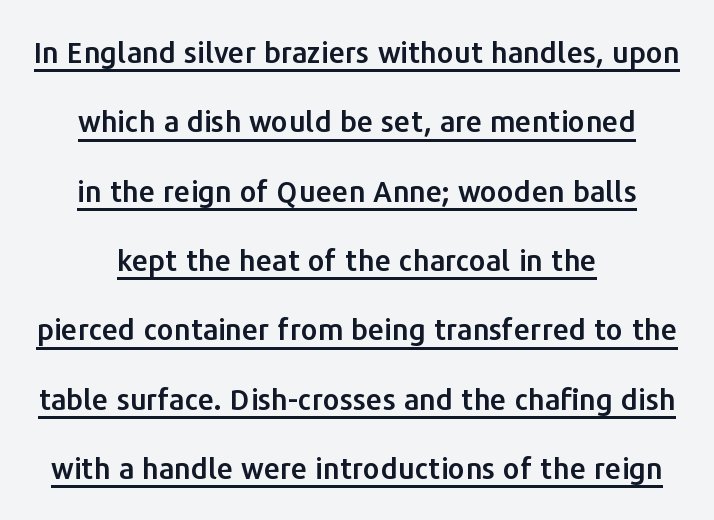
Q: Is the text italic (slanted)? A: No, it is upright.
Q: Is the typeface a serif or a sans-serif typeface? A: Sans-serif.
Q: Is the text underlined? A: Yes.
Q: How is the paragraph aligned? A: Centered.
Q: Is the spacing between letters normal or unusually wide? A: Normal.
Q: Is the spacing between lines tight, normal or loose? A: Loose.
Q: Width (condensed, normal, or wide)? A: Normal.
Q: Stroke contrast? A: Low.
Q: x-height? A: Medium.
Q: Monospaced? A: No.
